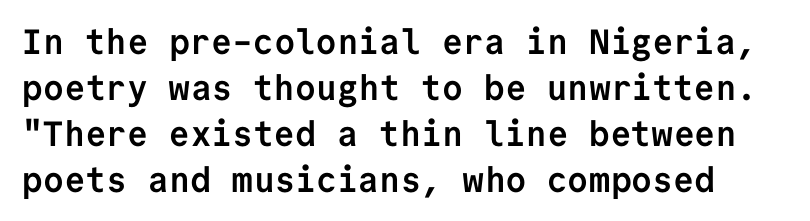
Q: Is the text bold? A: Yes.
Q: Is the text italic (slanted)? A: No, it is upright.
Q: Is the typeface a serif or a sans-serif typeface? A: Sans-serif.
Q: Is the text underlined? A: No.
Q: Is the spacing between letters normal or unusually wide? A: Normal.
Q: Is the spacing between lines tight, normal or loose? A: Normal.
Q: Width (condensed, normal, or wide)? A: Normal.
Q: Stroke contrast? A: Low.
Q: x-height? A: Medium.
Q: Monospaced? A: Yes.
